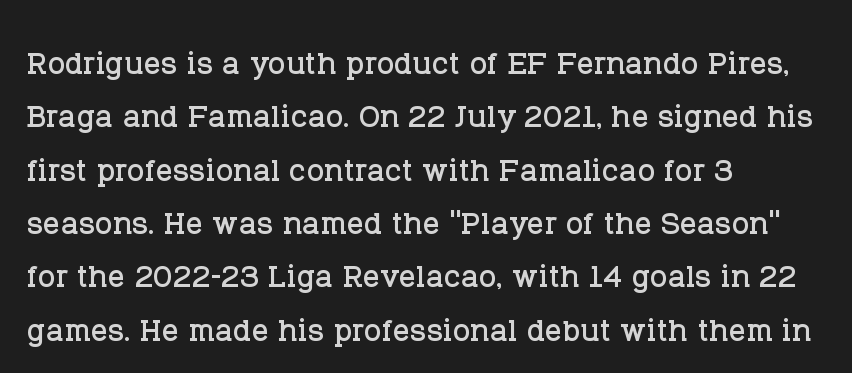
Horizontally, the lines are justified to the leading edge only. Underlining? Definitely not there. The glyphs in this specimen are seriffed. Look at the tracking — it's just the regular setting, nothing added.
